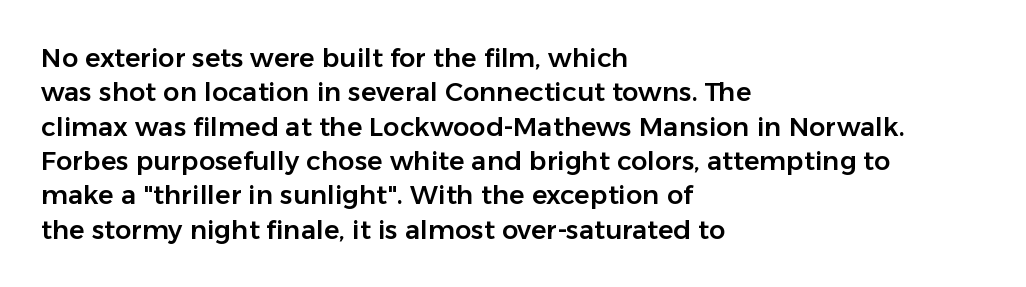
Q: Is the text italic (slanted)? A: No, it is upright.
Q: Is the text underlined? A: No.
Q: How is the paragraph aligned? A: Left-aligned.
Q: Is the spacing between letters normal or unusually wide? A: Normal.
Q: Is the spacing between lines tight, normal or loose? A: Normal.
